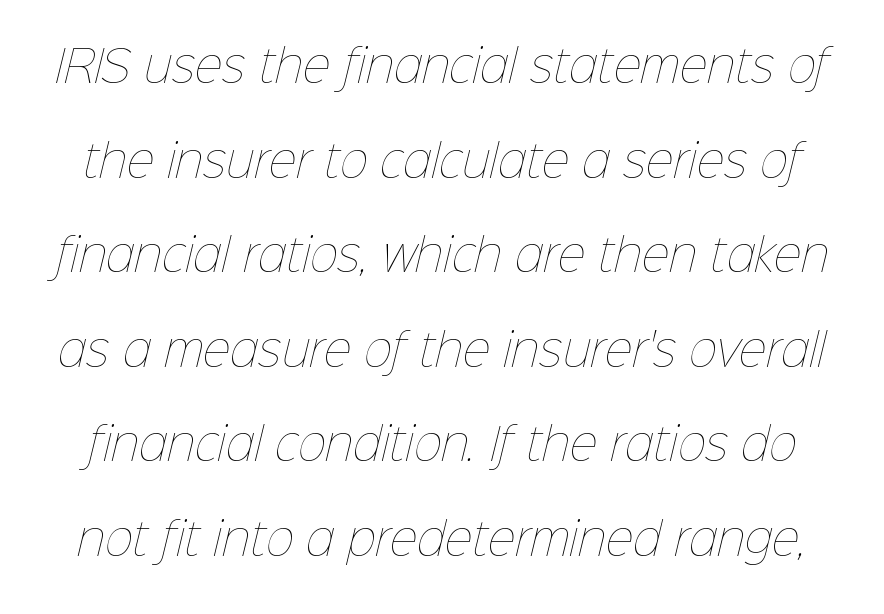
The image shows 43 px thin type; set loose line spacing (2.2x), normal letter spacing, not underlined; low stroke contrast and a medium x-height.
